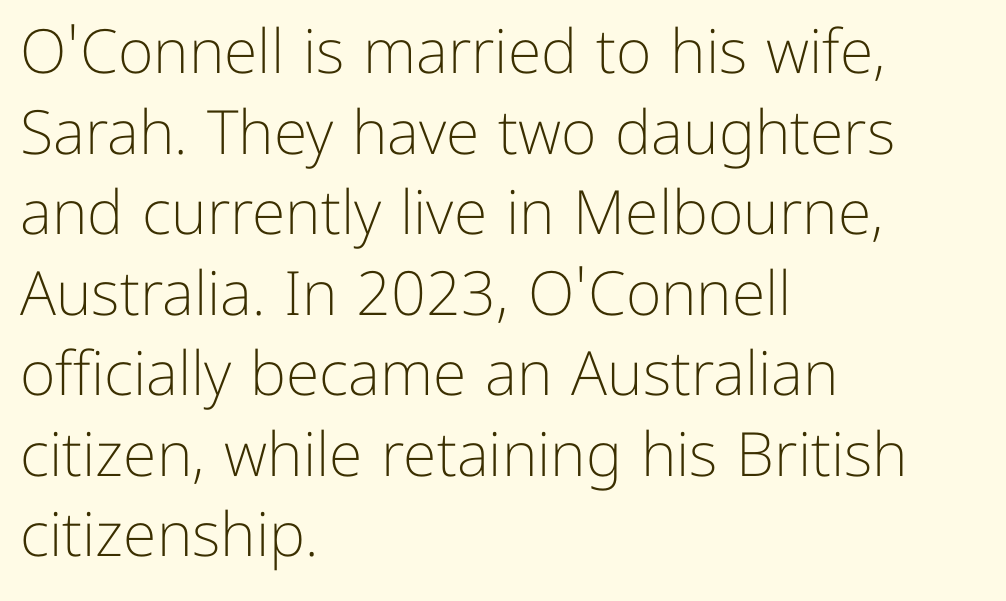
{"serif": "no", "italic": "no", "bold": "no", "weight": "light", "width": "normal", "stroke_contrast": "low", "x_height": "medium", "monospaced": "no", "underline": "no", "align": "left", "line_spacing": "normal", "line_spacing_ratio": 1.32, "letter_spacing": "normal", "letter_spacing_em": 0.0, "glyph_px": 61}
